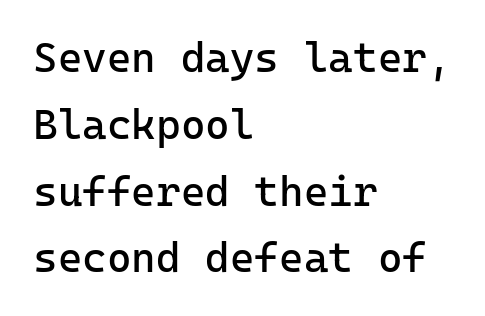
{"serif": "no", "italic": "no", "bold": "no", "weight": "regular", "width": "normal", "stroke_contrast": "low", "x_height": "medium", "underline": "no", "align": "left", "line_spacing": "normal", "line_spacing_ratio": 1.59, "letter_spacing": "normal", "letter_spacing_em": 0.0, "glyph_px": 42}
